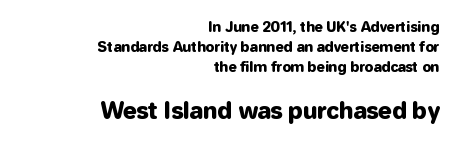
Q: Is the text italic (slanted)? A: No, it is upright.
Q: Is the text underlined? A: No.
Q: How is the paragraph aligned? A: Right-aligned.
Q: Is the spacing between letters normal or unusually wide? A: Normal.
Q: Is the spacing between lines tight, normal or loose? A: Normal.
Q: Which block of text is set in a larger size, the first (top) or the second (bottom)? A: The second (bottom) one.
